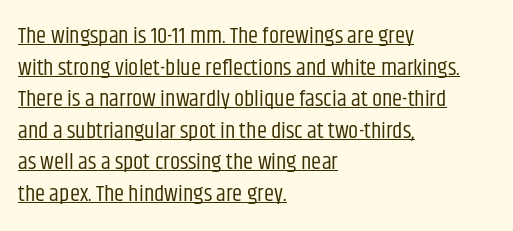
{"italic": "no", "bold": "no", "underline": "yes", "align": "left", "line_spacing": "normal", "line_spacing_ratio": 1.37, "letter_spacing": "normal", "letter_spacing_em": 0.0, "glyph_px": 23}
